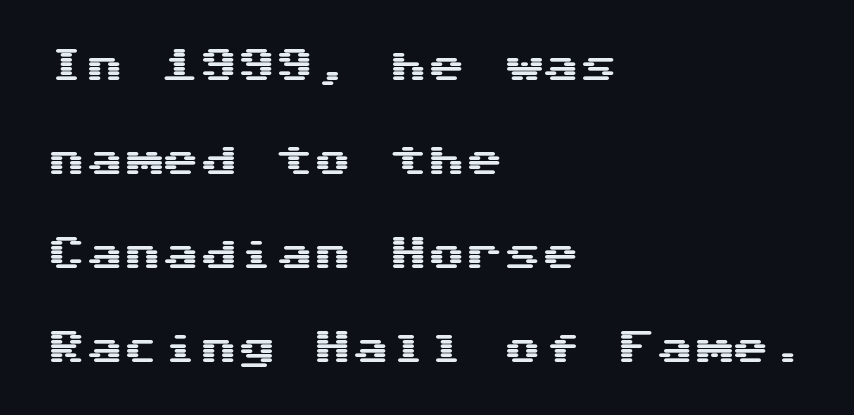
{"serif": "no", "italic": "no", "width": "wide", "stroke_contrast": "medium", "x_height": "medium", "underline": "no", "align": "left", "line_spacing": "loose", "line_spacing_ratio": 2.47, "letter_spacing": "normal", "letter_spacing_em": 0.0, "glyph_px": 38}
